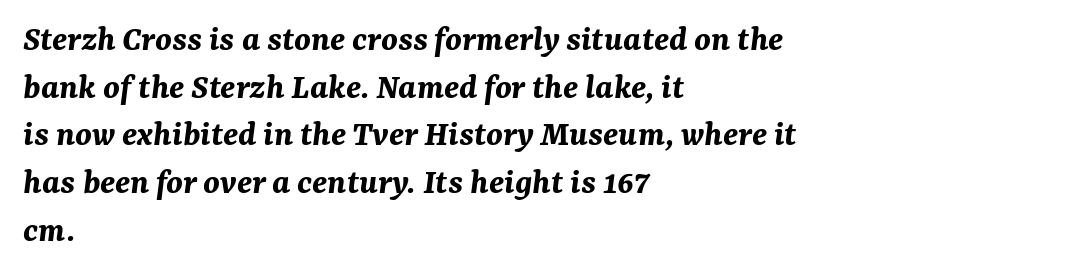
{"italic": "yes", "lean": "right", "slant_degrees": 7, "bold": "yes", "weight": "bold", "width": "normal", "stroke_contrast": "medium", "x_height": "medium", "monospaced": "no", "underline": "no", "align": "left", "line_spacing": "normal", "line_spacing_ratio": 1.29, "letter_spacing": "normal", "letter_spacing_em": 0.0, "glyph_px": 37}
